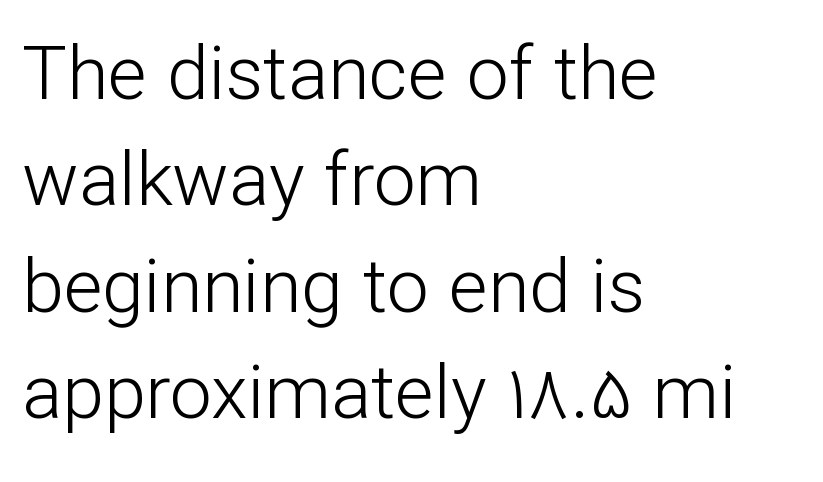
Interline gaps are of average width in this sample. Teacher's note: observe the even left margin — that is flush-left alignment. Here the designer chose a conventional face with non-uniform glyph widths. Stroke mass is kept to a normal reading level or below. It's the straight-up-and-down kind of type. Rule under the text: the space is simply empty.
